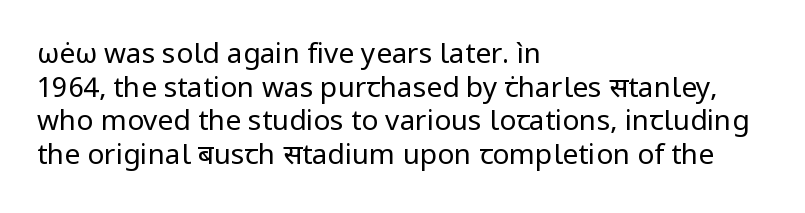
Q: Is the text bold? A: No.
Q: Is the text italic (slanted)? A: No, it is upright.
Q: Is the typeface a serif or a sans-serif typeface? A: Sans-serif.
Q: Is the text underlined? A: No.
Q: How is the paragraph aligned? A: Left-aligned.
Q: Is the spacing between letters normal or unusually wide? A: Normal.
Q: Width (condensed, normal, or wide)? A: Normal.
Q: Stroke contrast? A: Low.
Q: x-height? A: Medium.
Q: Monospaced? A: No.
